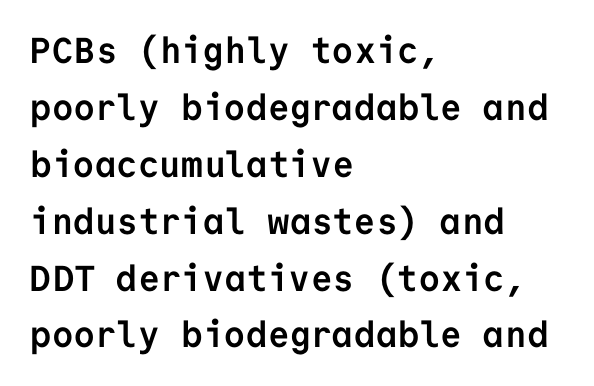
The image shows 36 px semibold sans-serif type, upright, monospaced; set left-aligned, normal line spacing (1.58x), normal letter spacing, not underlined; low stroke contrast and a medium x-height.
